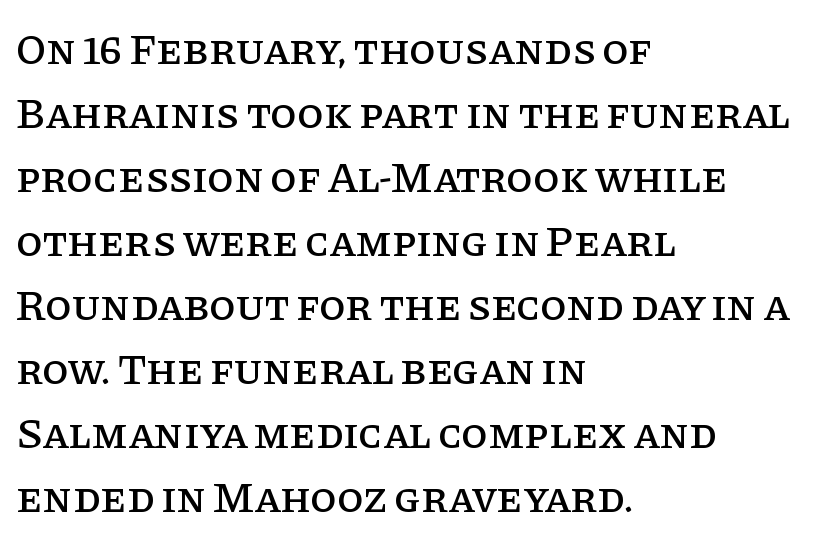
The letters advance in unequal steps, a hallmark of proportional type. Clear beneath every line of the passage. Horizontal bands of white between lines are of average thickness. Line beginnings align vertically; line endings do not.
